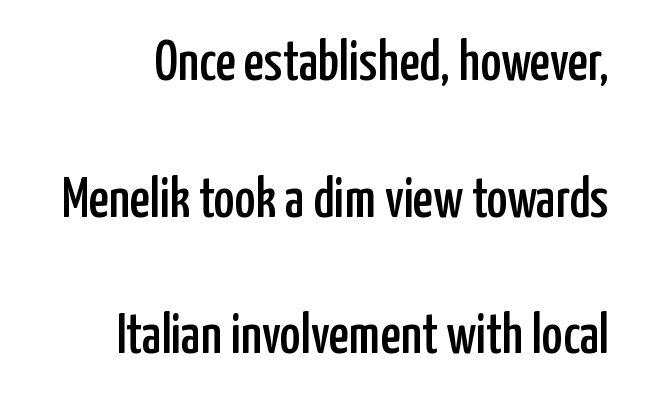
In terms of letterform style, serifs are entirely absent. In terms of posture, this sample is upright. The face used here is proportionally spaced, like ordinary book or web type. Leading is clearly above the norm, producing a sparse column.
